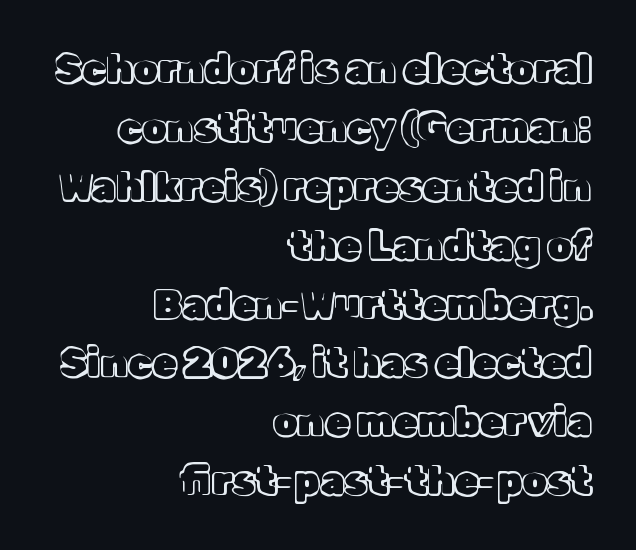
{"italic": "no", "width": "normal", "x_height": "medium", "monospaced": "no", "underline": "no", "align": "right", "line_spacing": "normal", "line_spacing_ratio": 1.51, "letter_spacing": "normal", "letter_spacing_em": 0.0, "glyph_px": 39}
